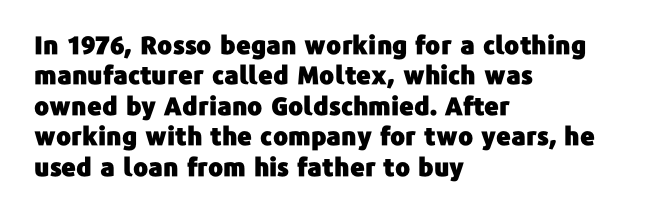
The typography opts for an upright posture over an oblique one. The letterforms sit shoulder to shoulder at normal distance. Compared with a centered layout, this one pins lines to the left instead. Descenders are the only things crossing below the line.
